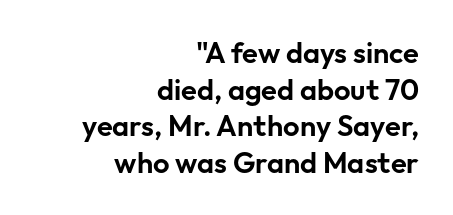
Q: Is the text italic (slanted)? A: No, it is upright.
Q: Is the typeface a serif or a sans-serif typeface? A: Sans-serif.
Q: Is the text underlined? A: No.
Q: How is the paragraph aligned? A: Right-aligned.
Q: Is the spacing between letters normal or unusually wide? A: Normal.
Q: Is the spacing between lines tight, normal or loose? A: Normal.
Q: Width (condensed, normal, or wide)? A: Normal.
Q: Stroke contrast? A: Low.
Q: x-height? A: Medium.
Q: Monospaced? A: No.
